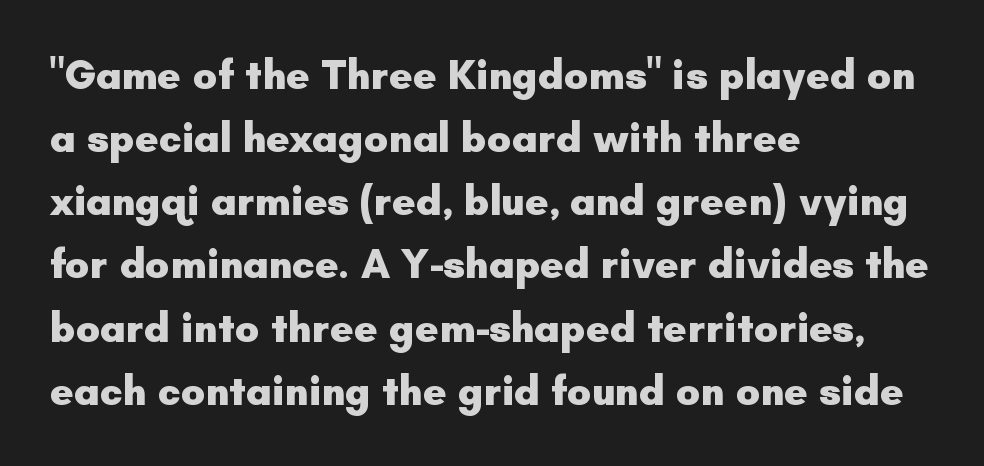
The image shows 41 px heavy sans-serif type, upright; set left-aligned, normal line spacing (1.54x), normal letter spacing, not underlined; low stroke contrast and a small x-height.
